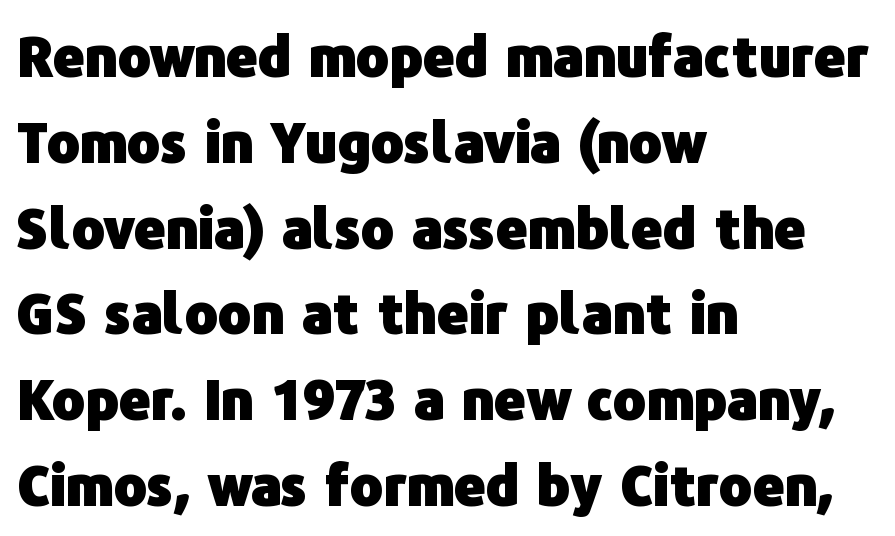
Students, observe: this is what conventionally led text looks like. These lines are set flush left with a ragged right edge. The passage shown is typed in a proportional face where columns would drift. The strip under each line holds only bare page. The face used here is rendered with its standard letterfit.
